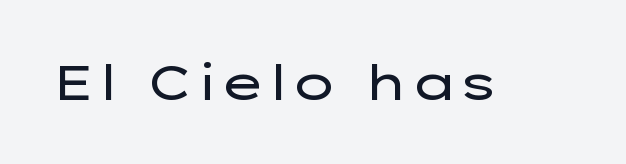
This reads as an unemphasized weight, regular at the heaviest. Underlining? Definitely not there. Every character sits straight up, as roman type does. To sum up the face: it is a sans, with no serifs.
